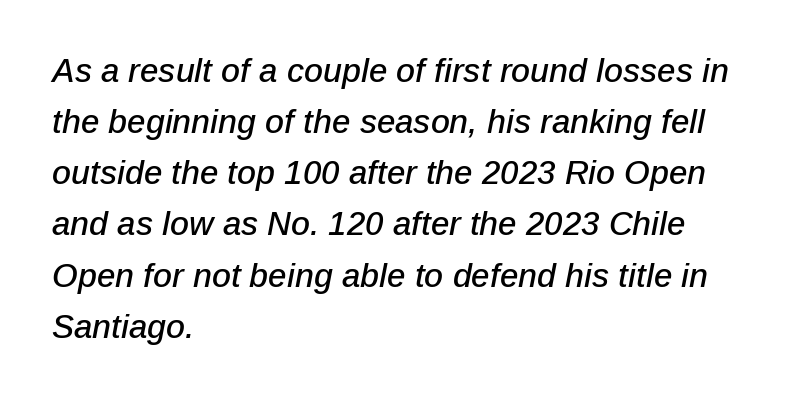
The image shows 33 px text type, italic (leaning right); set left-aligned, normal line spacing (1.55x), normal letter spacing, not underlined; low stroke contrast and a medium x-height.
